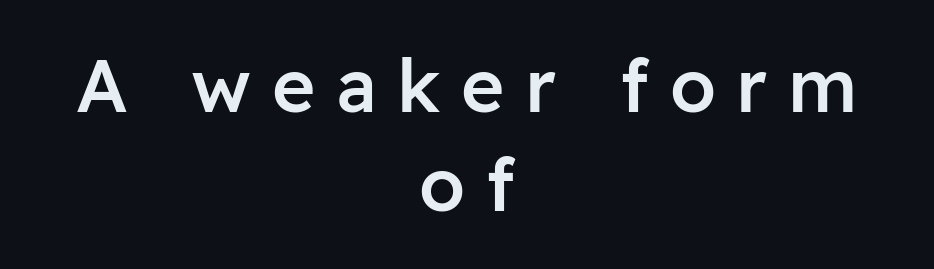
{"serif": "no", "italic": "no", "bold": "semi", "weight": "semibold", "width": "normal", "stroke_contrast": "low", "x_height": "medium", "monospaced": "no", "underline": "no", "align": "center", "line_spacing": "normal", "line_spacing_ratio": 1.34, "letter_spacing": "wide", "letter_spacing_em": 0.28, "glyph_px": 74}
